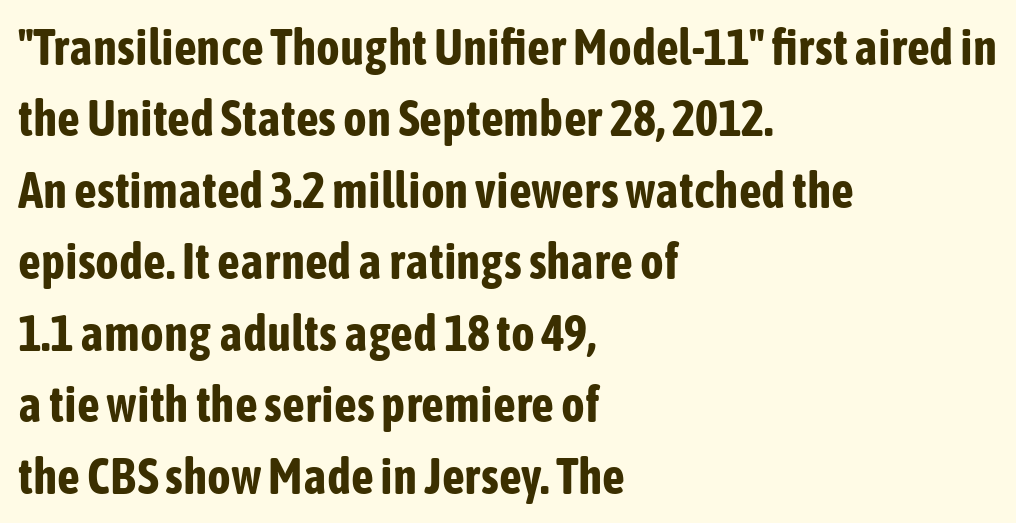
The image shows 50 px bold, condensed sans-serif type, upright; set left-aligned, normal line spacing (1.43x), normal letter spacing, not underlined; low stroke contrast and a medium x-height.
